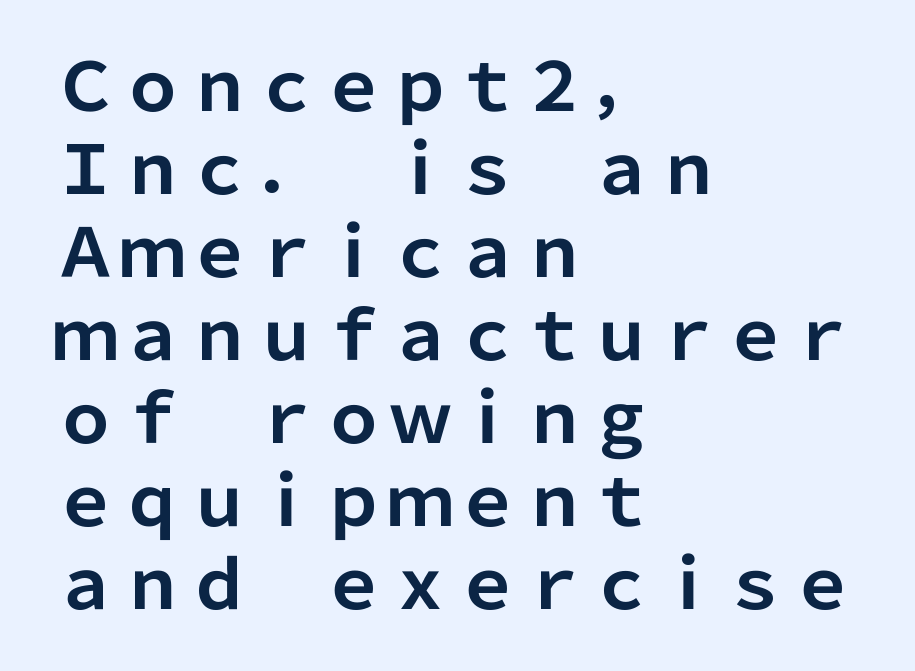
Q: Is the text bold? A: Yes.
Q: Is the text italic (slanted)? A: No, it is upright.
Q: Is the typeface a serif or a sans-serif typeface? A: Sans-serif.
Q: Is the text underlined? A: No.
Q: How is the paragraph aligned? A: Left-aligned.
Q: Is the spacing between letters normal or unusually wide? A: Normal.
Q: Width (condensed, normal, or wide)? A: Normal.
Q: Stroke contrast? A: Low.
Q: x-height? A: Medium.
Q: Monospaced? A: No.
